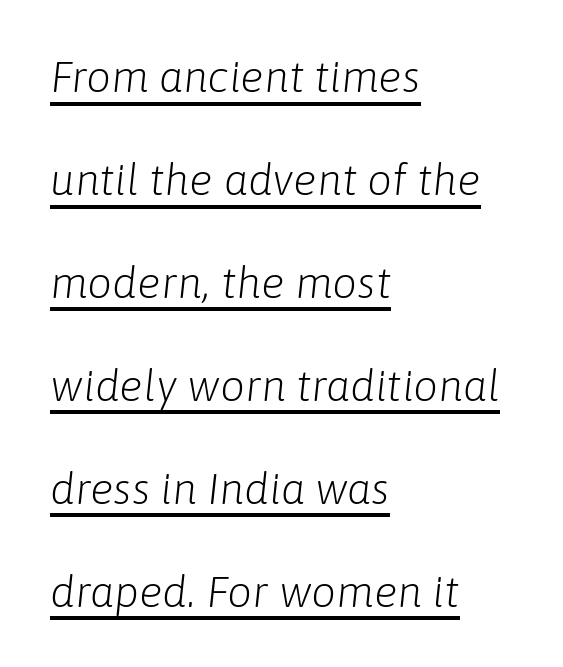
The image shows 44 px light type, italic (leaning right); set left-aligned, loose line spacing (2.34x), normal letter spacing, underlined; low stroke contrast and a medium x-height.
